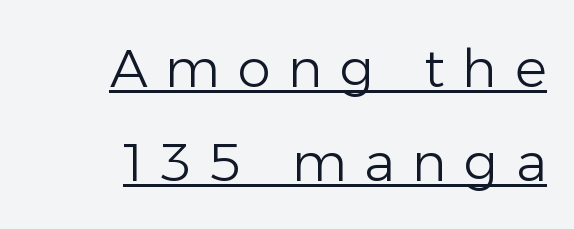
{"serif": "no", "italic": "no", "bold": "no", "weight": "light", "width": "normal", "stroke_contrast": "low", "x_height": "medium", "monospaced": "no", "underline": "yes", "align": "right", "line_spacing_ratio": 1.77, "letter_spacing": "wide", "letter_spacing_em": 0.33, "glyph_px": 53}
